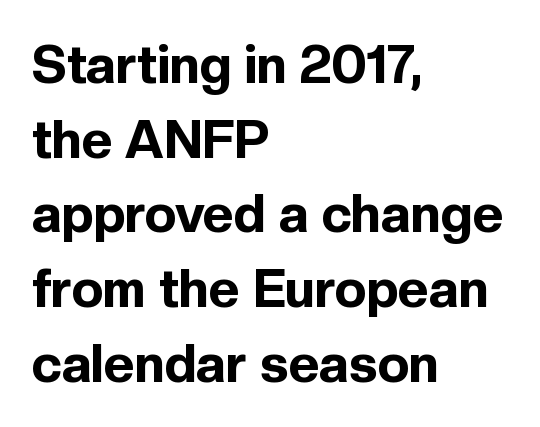
The image shows 53 px bold sans-serif type, upright; set left-aligned, normal line spacing (1.41x), normal letter spacing, not underlined; a medium x-height.
